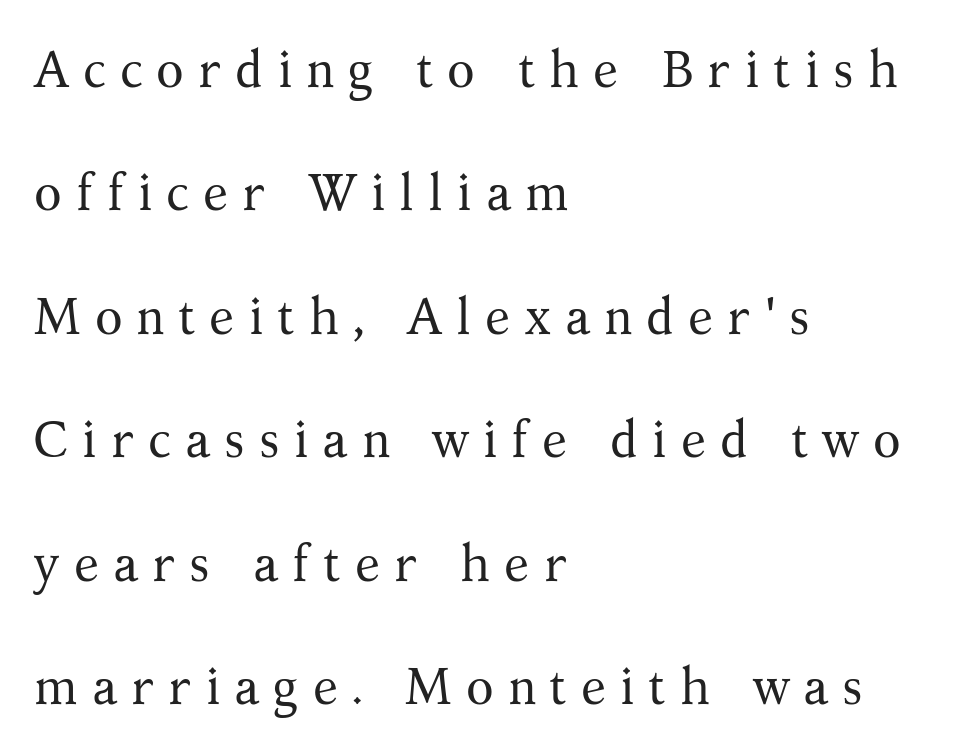
Q: Is the text bold? A: No.
Q: Is the text italic (slanted)? A: No, it is upright.
Q: Is the typeface a serif or a sans-serif typeface? A: Serif.
Q: Is the text underlined? A: No.
Q: How is the paragraph aligned? A: Left-aligned.
Q: Is the spacing between letters normal or unusually wide? A: Unusually wide.
Q: Is the spacing between lines tight, normal or loose? A: Loose.
Q: Width (condensed, normal, or wide)? A: Normal.
Q: Stroke contrast? A: Medium.
Q: x-height? A: Medium.
Q: Monospaced? A: No.
